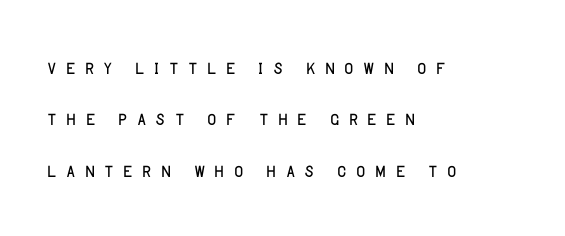
Layout note: lines flush left. This sample uses an upright cut, with every glyph sitting square on the baseline. This is not heavy type; no bold has been used. Look at the tracking — it's clearly loosened, letters drifting apart. How would I describe the line gaps? Wide and relaxed. The gap between lines stays unmarked.
